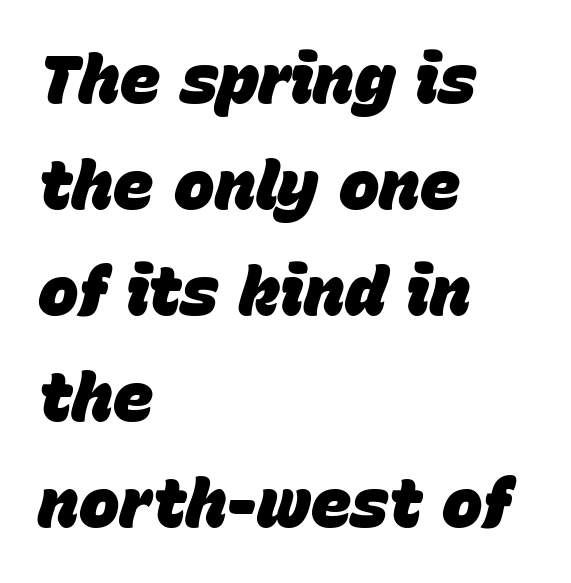
Regular leading. The font's italic variant was chosen for this text. Do the characters align in a grid? No, the font is proportional. The horizontal fit of the characters is conventional and even. Has an underline been added? It has not.
